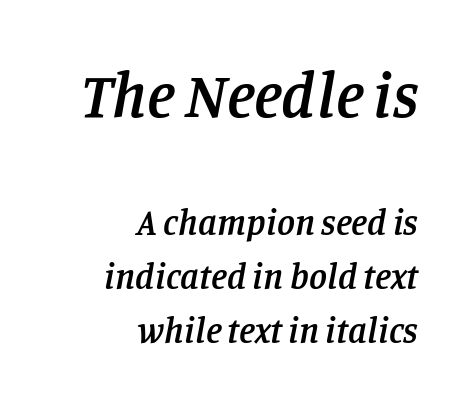
Is the type slanted? Yes — the strokes lean at a clear angle. Words appear dense and cohesive because spacing is normal. Here the first block reads like a headline and the second like body copy. A fair bit of extra ink — the face is semibold, not bold. The characters display serif detailing at their extremities. Think of a printed novel: that variable character pitch is what you see here.
